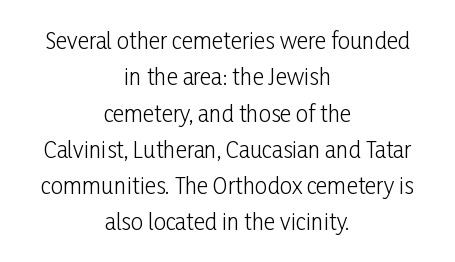
Q: Is the text bold? A: No.
Q: Is the text italic (slanted)? A: No, it is upright.
Q: Is the text underlined? A: No.
Q: How is the paragraph aligned? A: Centered.
Q: Is the spacing between letters normal or unusually wide? A: Normal.
Q: Is the spacing between lines tight, normal or loose? A: Normal.
